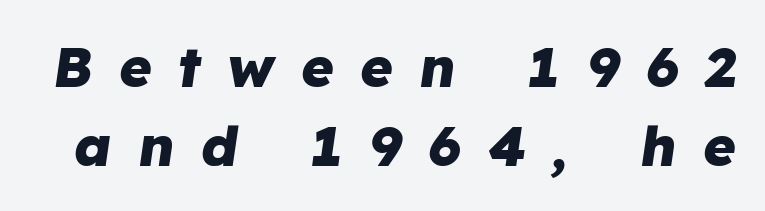
{"italic": "yes", "lean": "right", "slant_degrees": 8, "bold": "yes", "weight": "heavy", "width": "normal", "stroke_contrast": "low", "x_height": "medium", "monospaced": "no", "underline": "no", "line_spacing": "normal", "line_spacing_ratio": 1.41, "letter_spacing": "wide", "letter_spacing_em": 0.47, "glyph_px": 56}
